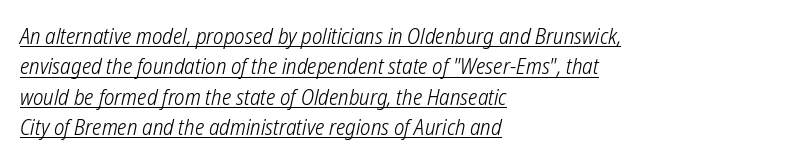
The image shows 22 px text type; set left-aligned, normal line spacing (1.38x), normal letter spacing, underlined.
